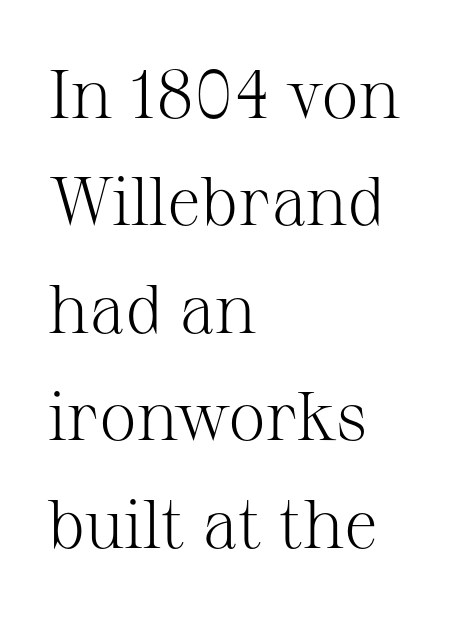
The image shows 68 px light serif type, upright; set left-aligned, normal line spacing (1.58x), normal letter spacing, not underlined; medium stroke contrast and a medium x-height.
